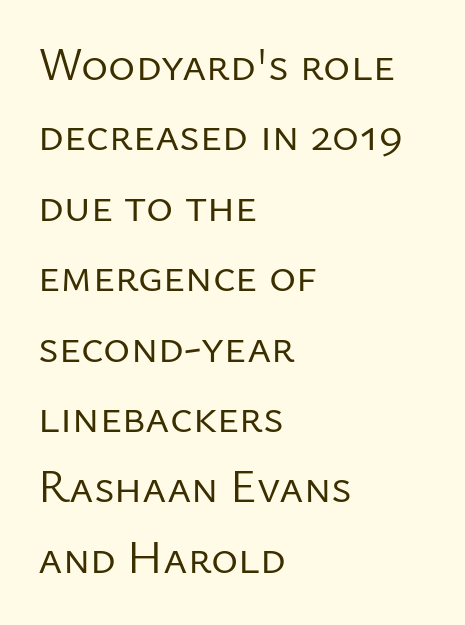
The image shows 46 px regular-weight sans-serif type, upright; set left-aligned, normal line spacing (1.53x), normal letter spacing, not underlined; low stroke contrast and a medium x-height.
